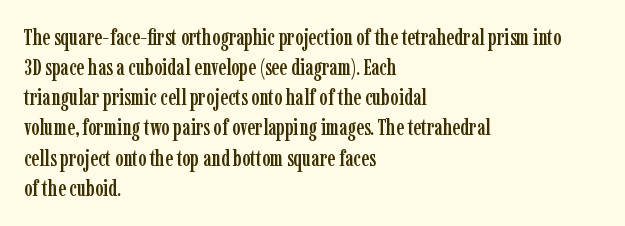
{"italic": "no", "underline": "no", "align": "left", "line_spacing": "normal", "line_spacing_ratio": 1.37, "letter_spacing": "normal", "letter_spacing_em": 0.0, "glyph_px": 22}
